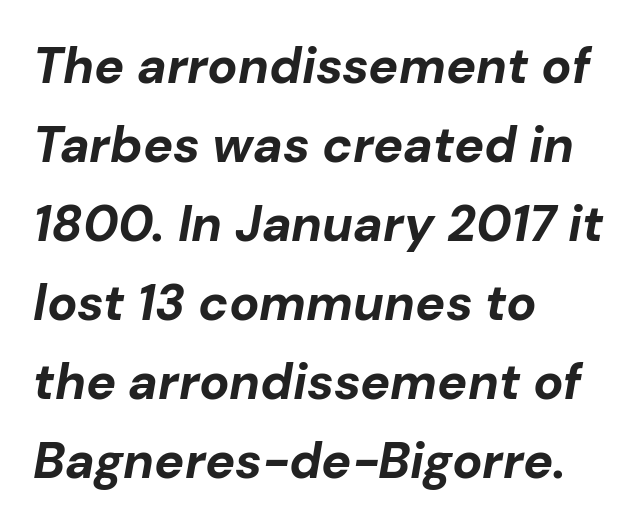
Strokes here are thick enough to call this a true bold. The space between consecutive lines is moderate. It's the slanting kind of type. Words appear dense and cohesive because spacing is normal. Beneath every word, the page is bare.
